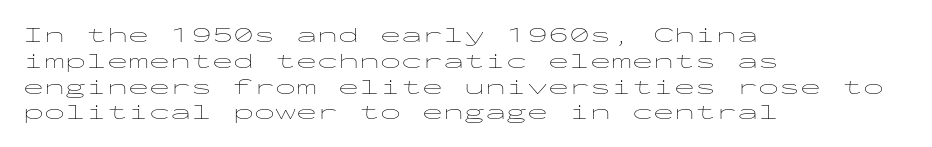
Visually the block forms a straight wall on the left and a jagged coastline on the right. This sample uses plain, unmodified letter spacing. The face looks like a standard text weight, possibly lighter. Check under the words: just untouched page. Does the lettering tilt? It doesn't — this is upright.
